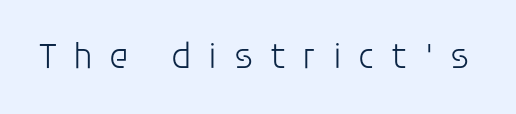
The image shows 37 px light sans-serif type, upright; set unusually wide letter spacing (+0.42 em), not underlined; low stroke contrast and a large x-height.
